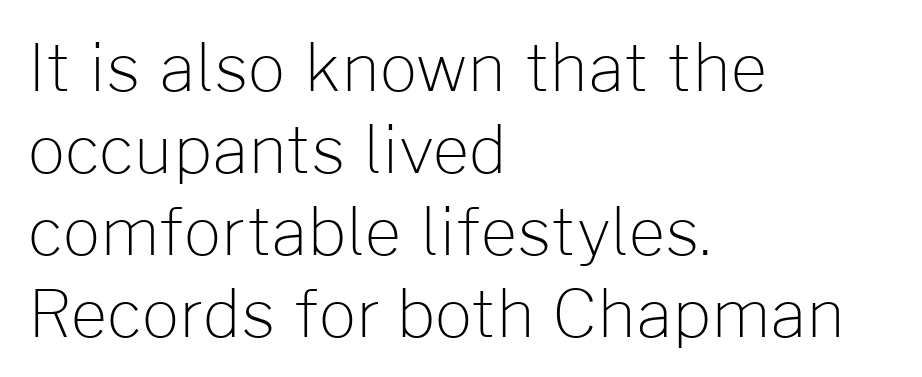
Q: Is the text bold? A: No.
Q: Is the text italic (slanted)? A: No, it is upright.
Q: Is the typeface a serif or a sans-serif typeface? A: Sans-serif.
Q: Is the text underlined? A: No.
Q: How is the paragraph aligned? A: Left-aligned.
Q: Is the spacing between letters normal or unusually wide? A: Normal.
Q: Is the spacing between lines tight, normal or loose? A: Normal.
Q: Width (condensed, normal, or wide)? A: Normal.
Q: Stroke contrast? A: Low.
Q: x-height? A: Medium.
Q: Monospaced? A: No.
